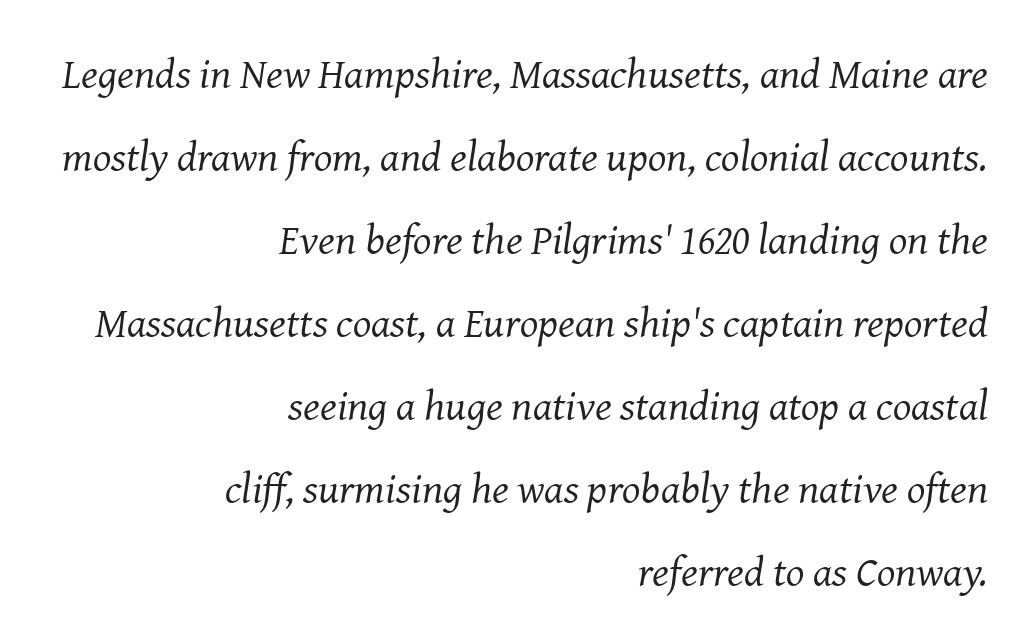
This block would shrink considerably if given ordinary leading; it's expanded now. Old-style or modern, the face here clearly has serifs. Casual observation: everything's shoved over to the right. Descender tails drop into unmarked territory. Does the lettering tilt? It does — this is italic. Vertical stems look standard width or narrower in stroke.
